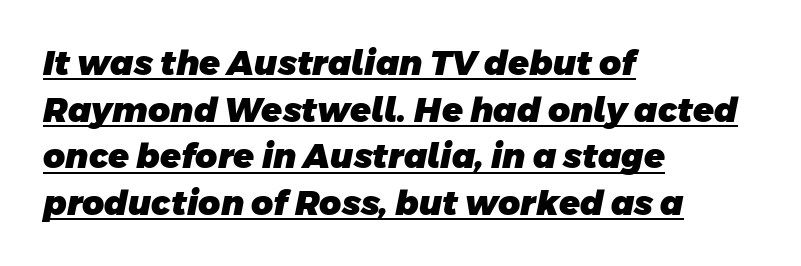
Each letter keeps its own natural width here, so spacing adapts to shape. Vertical spacing — default. Visually the block forms a straight wall on the left and a jagged coastline on the right. I'd call this a sans setting — the letters go barefoot. Set as a true bold cut, around the 700 mark.
